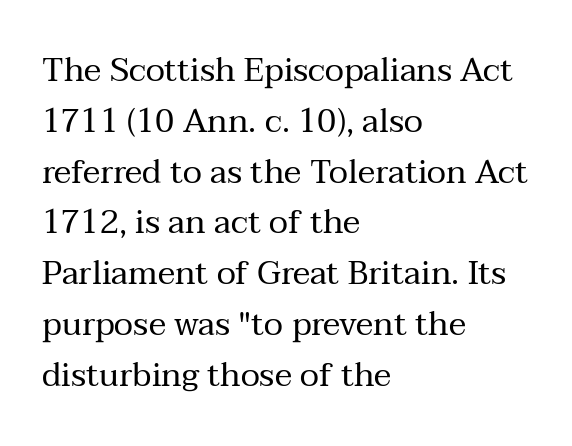
{"serif": "yes", "italic": "no", "bold": "no", "weight": "regular", "width": "normal", "stroke_contrast": "medium", "x_height": "medium", "monospaced": "no", "underline": "no", "align": "left", "line_spacing": "normal", "line_spacing_ratio": 1.54, "letter_spacing": "normal", "letter_spacing_em": 0.0, "glyph_px": 33}
